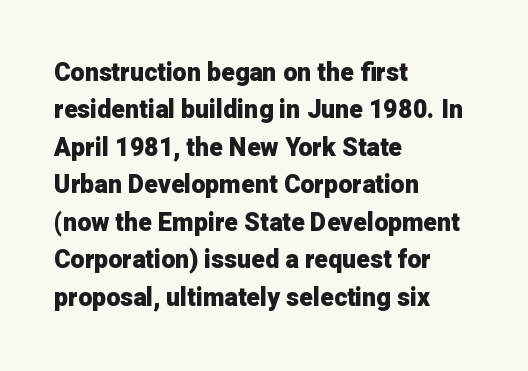
Baseline-to-baseline distance is the conventional proportion of letter height. The typesetter chose a ragged-right arrangement here. The zone under the glyphs is completely vacant. Typesetter's note: full bold, strokes at maximum text heaviness. In terms of posture, this sample is upright. The horizontal fit of the characters is conventional and even.
